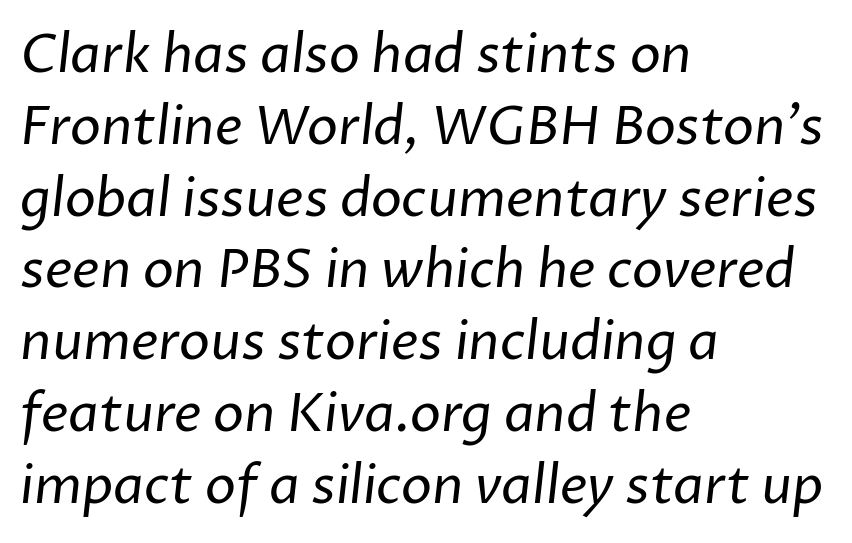
Each stroke keeps to a modest, everyday thickness or less. Baseline-to-baseline distance is the conventional proportion of letter height. The typesetter chose a ragged-right arrangement here. This sample uses a sans-serif face. Here the glyphs are tracked normally, forming tight word shapes. Looks like regular typesetting: each glyph gets only the width it needs.
